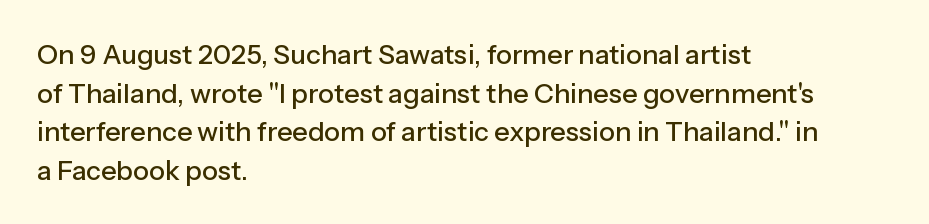
The image shows 27 px text type, upright; set left-aligned, normal line spacing (1.43x), normal letter spacing, not underlined.
